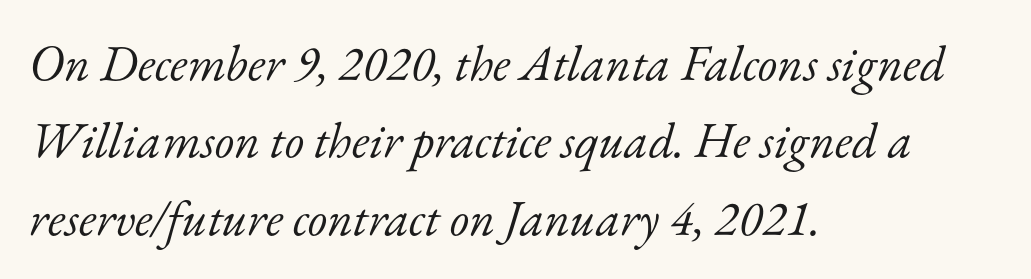
Q: Is the text bold? A: No.
Q: Is the text italic (slanted)? A: Yes, it leans right by about 17 degrees.
Q: Is the typeface a serif or a sans-serif typeface? A: Serif.
Q: Is the text underlined? A: No.
Q: How is the paragraph aligned? A: Left-aligned.
Q: Is the spacing between letters normal or unusually wide? A: Normal.
Q: Is the spacing between lines tight, normal or loose? A: Normal.
Q: Width (condensed, normal, or wide)? A: Normal.
Q: Stroke contrast? A: Low.
Q: x-height? A: Small.
Q: Monospaced? A: No.
